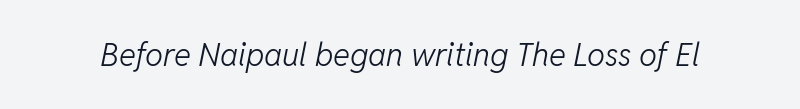
Summary of weight: not heavy and not bold. Plain, unruled lines of type. Compared with ordinary roman type, these characters are visibly tilted. The letterforms sit shoulder to shoulder at normal distance. You could not count columns in this text — the font is proportionally spaced.
